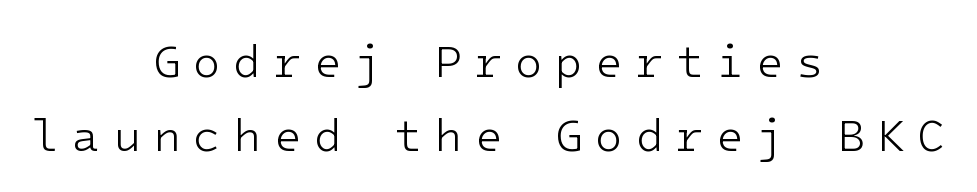
The image shows 45 px light sans-serif type, upright, monospaced; set centered, normal line spacing (1.64x), unusually wide letter spacing (+0.28 em), not underlined; low stroke contrast and a medium x-height.
